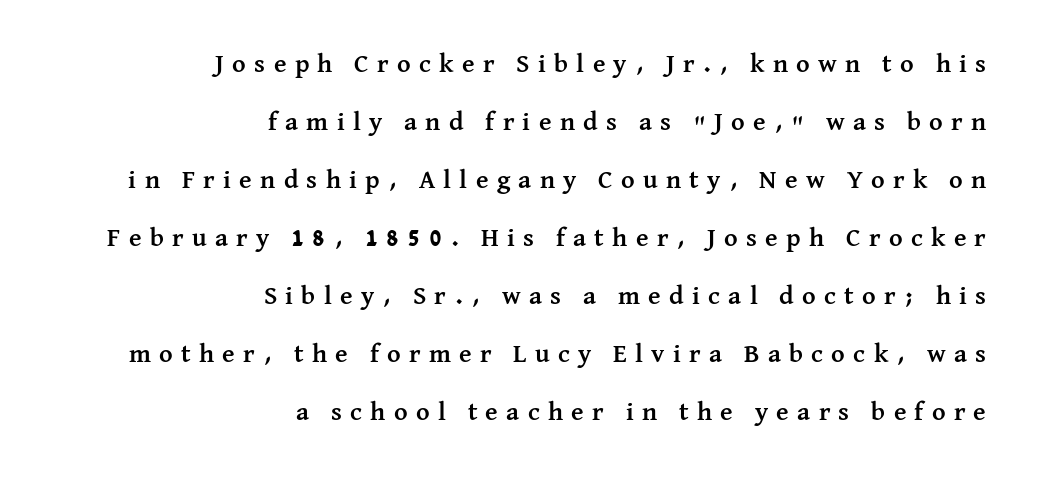
The image shows 26 px bold type, upright; set right-aligned, loose line spacing (2.23x), unusually wide letter spacing (+0.32 em), not underlined.
